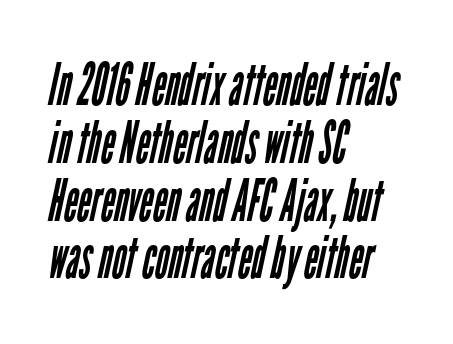
The image shows 59 px regular-weight, condensed sans-serif type; set left-aligned, tight line spacing (0.98x), normal letter spacing, not underlined; low stroke contrast and a medium x-height.
